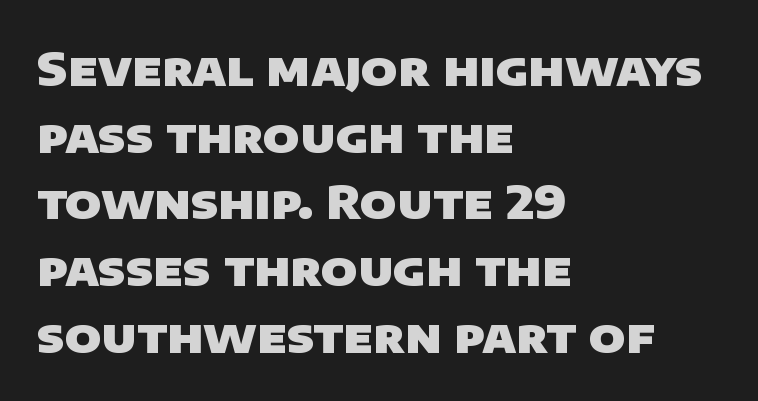
Q: Is the text bold? A: Yes.
Q: Is the typeface a serif or a sans-serif typeface? A: Sans-serif.
Q: Is the text underlined? A: No.
Q: How is the paragraph aligned? A: Left-aligned.
Q: Is the spacing between letters normal or unusually wide? A: Normal.
Q: Is the spacing between lines tight, normal or loose? A: Normal.
Q: Width (condensed, normal, or wide)? A: Normal.
Q: Stroke contrast? A: Low.
Q: x-height? A: Large.
Q: Monospaced? A: No.
